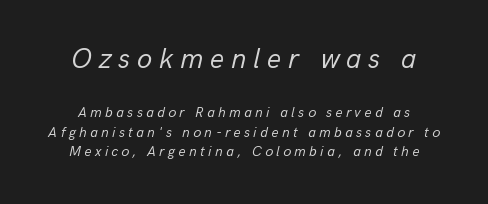
{"italic": "yes", "lean": "right", "slant_degrees": 13, "bold": "no", "weight": "regular", "width": "normal", "stroke_contrast": "low", "x_height": "medium", "monospaced": "no", "underline": "no", "line_spacing": "normal", "line_spacing_ratio": 1.41, "letter_spacing": "wide", "letter_spacing_em": 0.24, "larger_block": "first", "size_ratio": 2.0, "glyph_px": 28}
